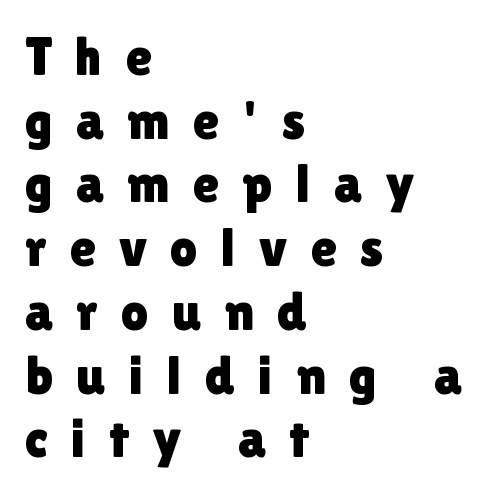
Visually the block forms a straight wall on the left and a jagged coastline on the right. The face used here is proportionally spaced, like ordinary book or web type. Regarding serifs, this sample does without them. The glyphs are unaccompanied by any horizontal stroke below them. The tracking jumps out immediately: characters are airy and widely separated. A roman cut, with each character standing at attention.
